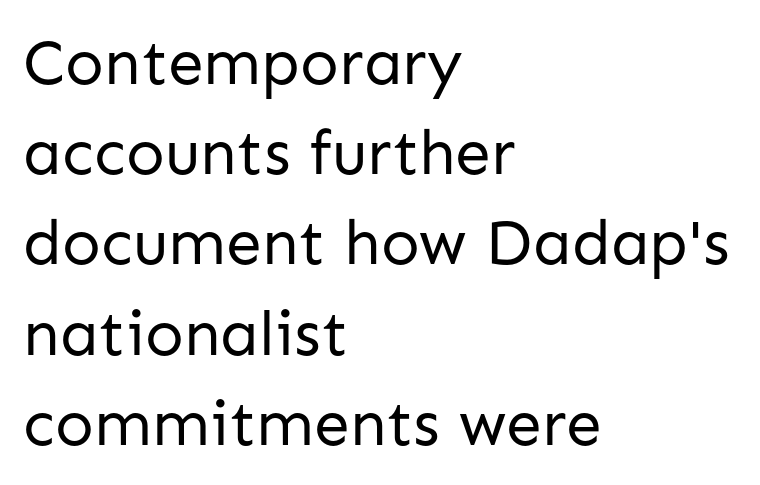
The image shows 64 px regular-weight sans-serif type, upright; set left-aligned, normal line spacing (1.41x), normal letter spacing, not underlined; low stroke contrast and a medium x-height.
